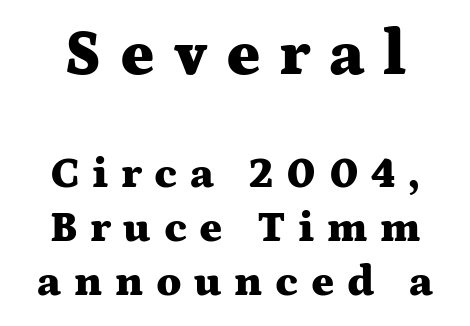
Q: Is the text bold? A: Yes.
Q: Is the text italic (slanted)? A: No, it is upright.
Q: Is the typeface a serif or a sans-serif typeface? A: Serif.
Q: Is the text underlined? A: No.
Q: Is the spacing between letters normal or unusually wide? A: Unusually wide.
Q: Is the spacing between lines tight, normal or loose? A: Normal.
Q: Which block of text is set in a larger size, the first (top) or the second (bottom)? A: The first (top) one.
Q: Width (condensed, normal, or wide)? A: Wide.
Q: Stroke contrast? A: Medium.
Q: x-height? A: Medium.
Q: Monospaced? A: No.
